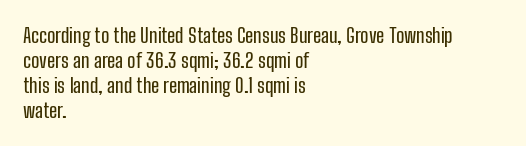
Q: Is the text italic (slanted)? A: No, it is upright.
Q: Is the text underlined? A: No.
Q: How is the paragraph aligned? A: Left-aligned.
Q: Is the spacing between letters normal or unusually wide? A: Normal.
Q: Is the spacing between lines tight, normal or loose? A: Normal.
